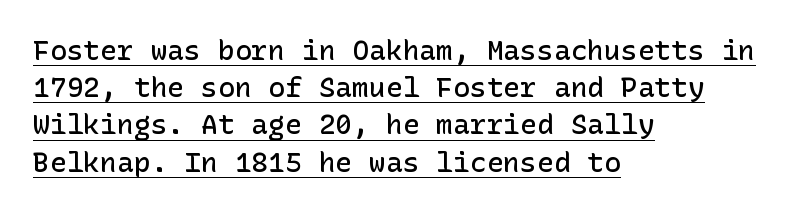
The image shows 28 px semibold sans-serif type, upright; set left-aligned, normal line spacing (1.33x), normal letter spacing, underlined; low stroke contrast and a medium x-height.
